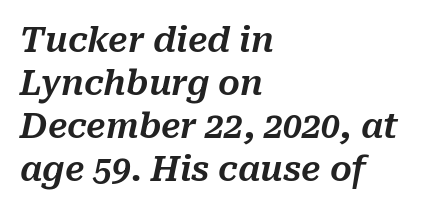
Q: Is the text italic (slanted)? A: Yes, it leans right by about 10 degrees.
Q: Is the text underlined? A: No.
Q: How is the paragraph aligned? A: Left-aligned.
Q: Is the spacing between letters normal or unusually wide? A: Normal.
Q: Is the spacing between lines tight, normal or loose? A: Normal.
Q: Width (condensed, normal, or wide)? A: Normal.
Q: Stroke contrast? A: Medium.
Q: x-height? A: Medium.
Q: Monospaced? A: No.
